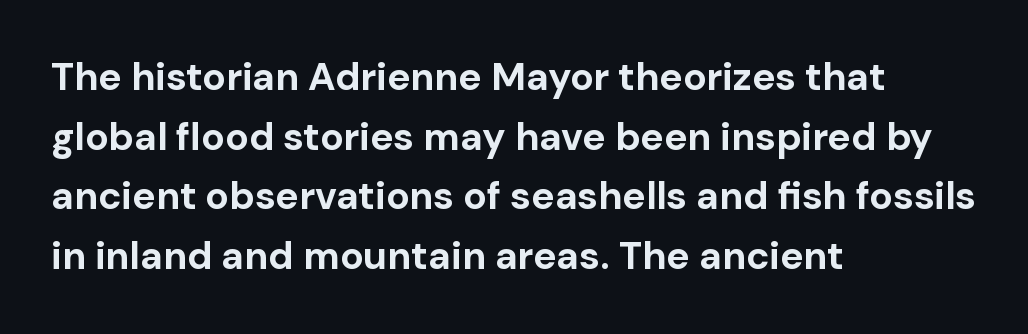
{"serif": "no", "italic": "no", "bold": "yes", "weight": "bold", "width": "normal", "stroke_contrast": "low", "x_height": "medium", "monospaced": "no", "underline": "no", "align": "left", "line_spacing": "normal", "line_spacing_ratio": 1.53, "letter_spacing": "normal", "letter_spacing_em": 0.0, "glyph_px": 39}
